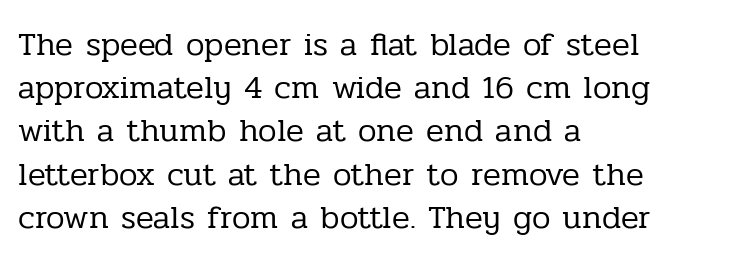
This sample keeps an unexceptional amount of space between lines. No letter is thick-stroked: the sample isn't bold. Do the characters align in a grid? No, the font is proportional. How are the letters spaced? Ordinarily, with no added tracking. Notice how the passage keeps a crisp vertical edge on the left only.
